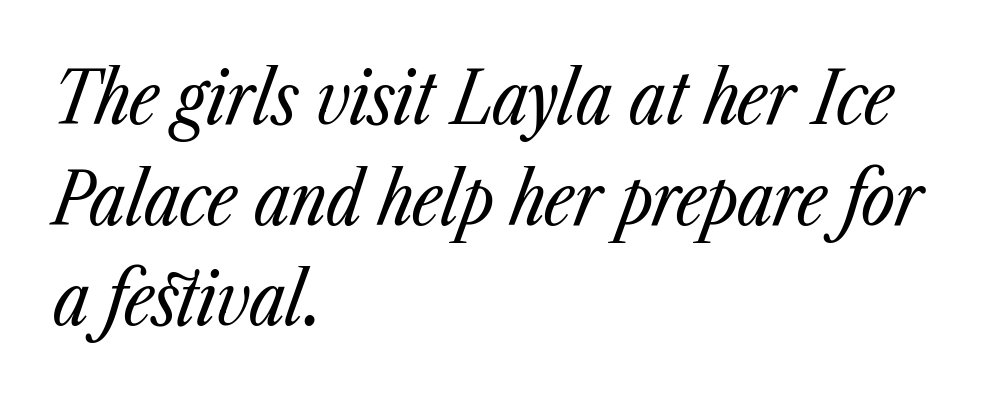
Q: Is the text bold? A: No.
Q: Is the text italic (slanted)? A: Yes, it leans right by about 23 degrees.
Q: Is the text underlined? A: No.
Q: How is the paragraph aligned? A: Left-aligned.
Q: Is the spacing between letters normal or unusually wide? A: Normal.
Q: Is the spacing between lines tight, normal or loose? A: Normal.
Q: Width (condensed, normal, or wide)? A: Condensed.
Q: Stroke contrast? A: Low.
Q: x-height? A: Medium.
Q: Monospaced? A: No.
